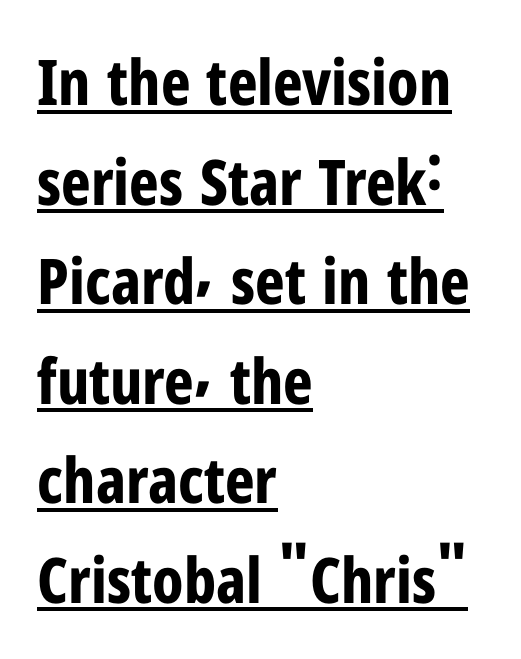
The image shows 63 px bold, condensed sans-serif type, upright; set left-aligned, normal line spacing (1.58x), normal letter spacing, underlined; low stroke contrast and a medium x-height.
